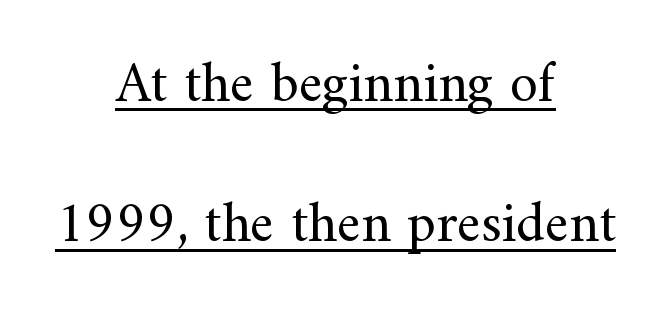
{"serif": "yes", "italic": "no", "bold": "no", "weight": "regular", "width": "normal", "stroke_contrast": "medium", "x_height": "small", "monospaced": "no", "underline": "yes", "align": "center", "line_spacing": "loose", "line_spacing_ratio": 2.46, "letter_spacing": "normal", "letter_spacing_em": 0.0, "glyph_px": 57}
